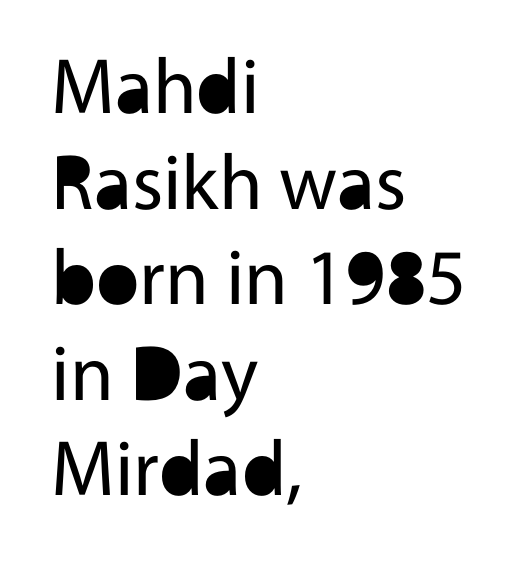
Nope, not italic — everything's standing straight. The space directly below the letters is spotless. These lines are rendered in a variable-pitch font. Honestly, the letter spacing is just normal — you wouldn't notice it. No chunkiness to these letters — they're not bold.
